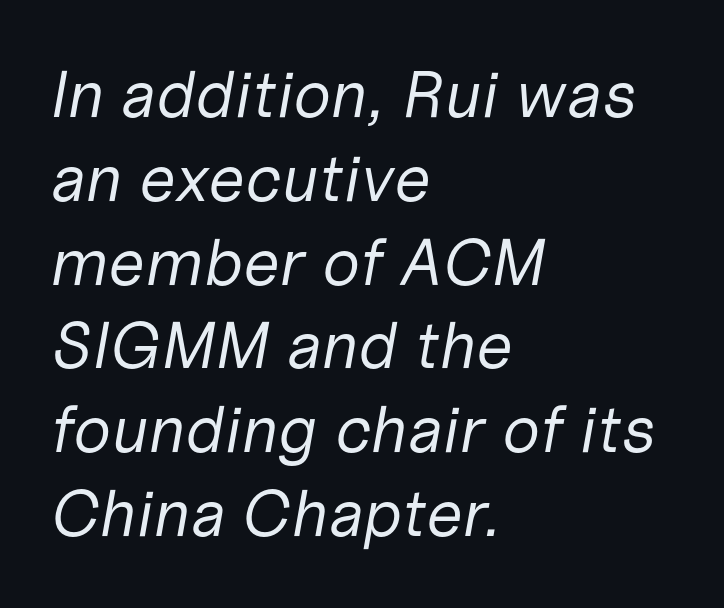
The image shows 66 px regular-weight type, italic (leaning right); set left-aligned, normal line spacing (1.27x), normal letter spacing, not underlined; low stroke contrast and a medium x-height.
